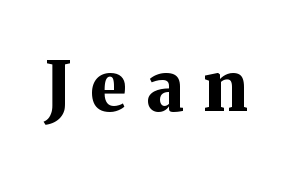
The letters advance in unequal steps, a hallmark of proportional type. This sample uses expanded letter spacing, leaving extra air between glyphs. Lines of text with bare space underneath. Weight: bold. In terms of posture, this sample is upright. Serifs: yes, visible at the terminals of the letterforms.
